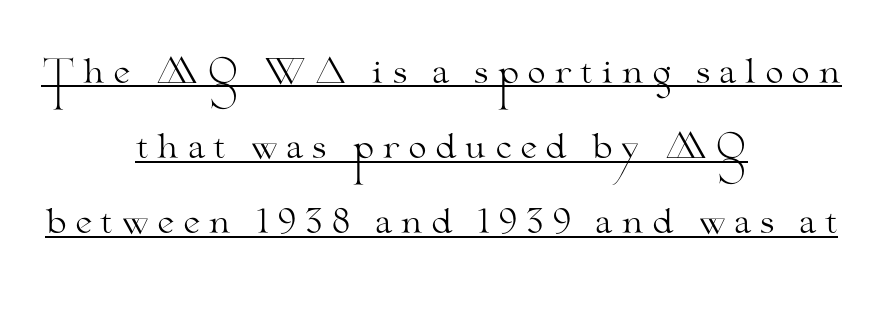
Q: Is the text bold? A: No.
Q: Is the text italic (slanted)? A: No, it is upright.
Q: Is the typeface a serif or a sans-serif typeface? A: Serif.
Q: Is the text underlined? A: Yes.
Q: How is the paragraph aligned? A: Centered.
Q: Is the spacing between letters normal or unusually wide? A: Unusually wide.
Q: Is the spacing between lines tight, normal or loose? A: Loose.
Q: Width (condensed, normal, or wide)? A: Wide.
Q: Stroke contrast? A: Medium.
Q: x-height? A: Small.
Q: Monospaced? A: No.
